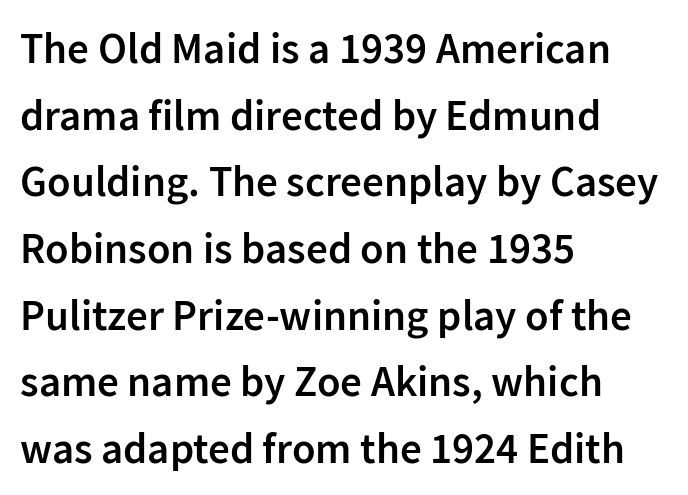
Horizontal alignment here is leftward, the default for most running prose. Typesetter's note: demi weight, one step under bold. Does extra space separate the letters? No, they use regular spacing. Look at the bottom of the vertical strokes: they stop flat, with no serifs. Compared with typical paragraphs, the rows here are spaced about the same.
